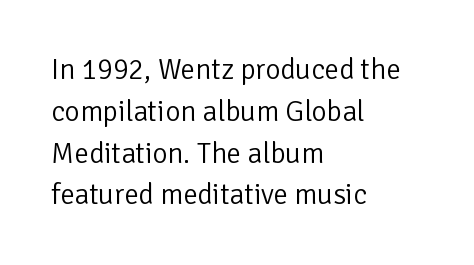
Q: Is the text bold? A: No.
Q: Is the text italic (slanted)? A: No, it is upright.
Q: Is the typeface a serif or a sans-serif typeface? A: Sans-serif.
Q: Is the text underlined? A: No.
Q: How is the paragraph aligned? A: Left-aligned.
Q: Is the spacing between letters normal or unusually wide? A: Normal.
Q: Is the spacing between lines tight, normal or loose? A: Normal.
Q: Width (condensed, normal, or wide)? A: Normal.
Q: Stroke contrast? A: Low.
Q: x-height? A: Medium.
Q: Monospaced? A: No.
